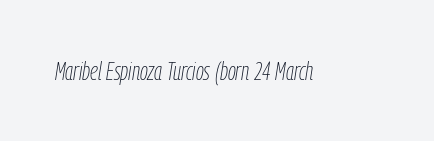
How are the letters spaced? Ordinarily, with no added tracking. Letters have the restrained weight of plain body copy at most. The specimen omits any rule beneath the text block's lines. Slanted lettering throughout.
